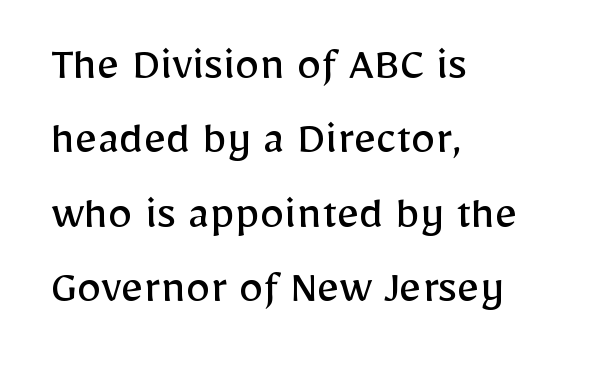
This sample has the flowing, uneven cadence of proportional lettering. Beneath every word, the page is bare. The cut favours lightness, reaching ordinary text weight at its darkest. Each new line begins a customary step beneath the previous one. These lines are set flush left with a ragged right edge.
